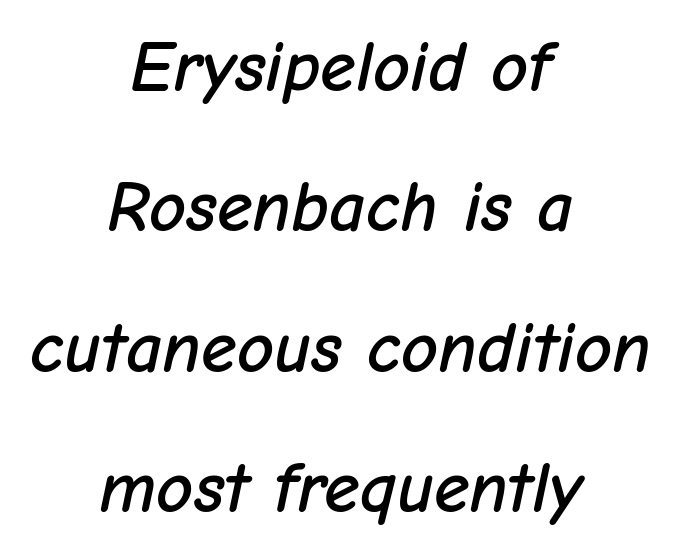
Q: Is the text italic (slanted)? A: Yes, it leans right by about 12 degrees.
Q: Is the text underlined? A: No.
Q: How is the paragraph aligned? A: Centered.
Q: Is the spacing between letters normal or unusually wide? A: Normal.
Q: Is the spacing between lines tight, normal or loose? A: Loose.
Q: Width (condensed, normal, or wide)? A: Normal.
Q: Stroke contrast? A: Low.
Q: x-height? A: Medium.
Q: Monospaced? A: No.
